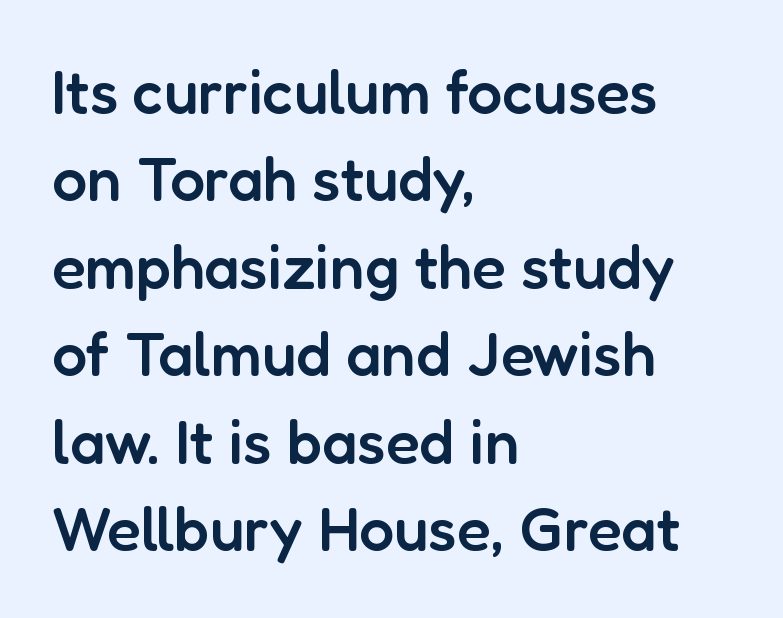
Q: Is the text bold? A: Semi-bold.
Q: Is the text italic (slanted)? A: No, it is upright.
Q: Is the typeface a serif or a sans-serif typeface? A: Sans-serif.
Q: Is the text underlined? A: No.
Q: How is the paragraph aligned? A: Left-aligned.
Q: Is the spacing between letters normal or unusually wide? A: Normal.
Q: Is the spacing between lines tight, normal or loose? A: Normal.
Q: Width (condensed, normal, or wide)? A: Normal.
Q: Stroke contrast? A: Low.
Q: x-height? A: Medium.
Q: Monospaced? A: No.
